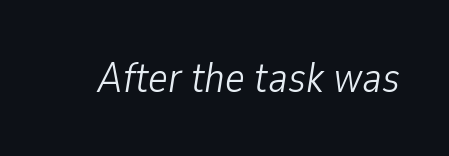
The image shows 42 px light, condensed type, italic (leaning right); set normal letter spacing, not underlined; low stroke contrast and a medium x-height.
